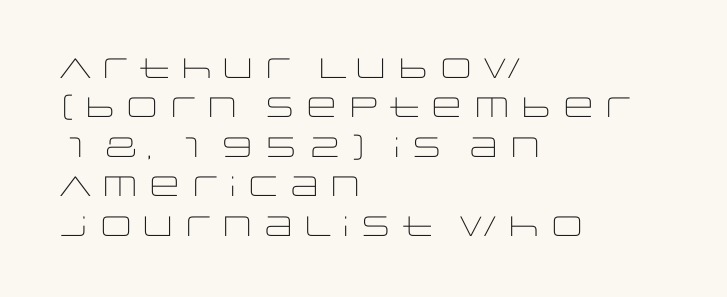
{"serif": "no", "italic": "no", "bold": "no", "weight": "light", "width": "wide", "stroke_contrast": "low", "x_height": "large", "monospaced": "no", "underline": "no", "align": "left", "line_spacing": "normal", "line_spacing_ratio": 1.41, "letter_spacing": "normal", "letter_spacing_em": 0.0, "glyph_px": 28}
